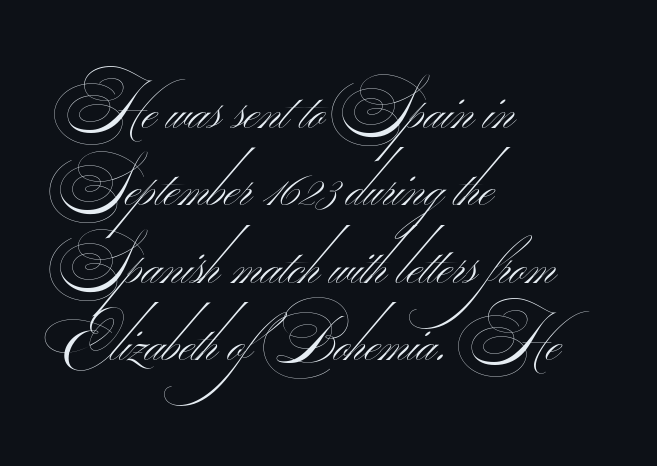
{"serif": "no", "bold": "no", "weight": "thin", "width": "wide", "stroke_contrast": "medium", "monospaced": "no", "underline": "no", "align": "left", "line_spacing_ratio": 1.21, "letter_spacing": "normal", "letter_spacing_em": 0.0, "glyph_px": 64}
